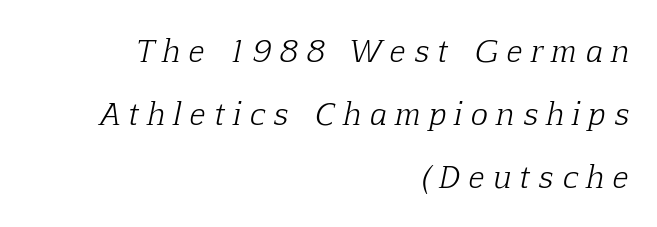
Q: Is the text bold? A: No.
Q: Is the text italic (slanted)? A: Yes, it leans right by about 12 degrees.
Q: Is the typeface a serif or a sans-serif typeface? A: Serif.
Q: Is the text underlined? A: No.
Q: How is the paragraph aligned? A: Right-aligned.
Q: Is the spacing between letters normal or unusually wide? A: Unusually wide.
Q: Is the spacing between lines tight, normal or loose? A: Loose.
Q: Width (condensed, normal, or wide)? A: Normal.
Q: Stroke contrast? A: Low.
Q: x-height? A: Medium.
Q: Monospaced? A: No.
